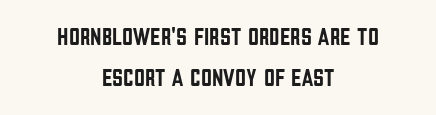
Q: Is the text italic (slanted)? A: No, it is upright.
Q: Is the text underlined? A: No.
Q: How is the paragraph aligned? A: Centered.
Q: Is the spacing between letters normal or unusually wide? A: Normal.
